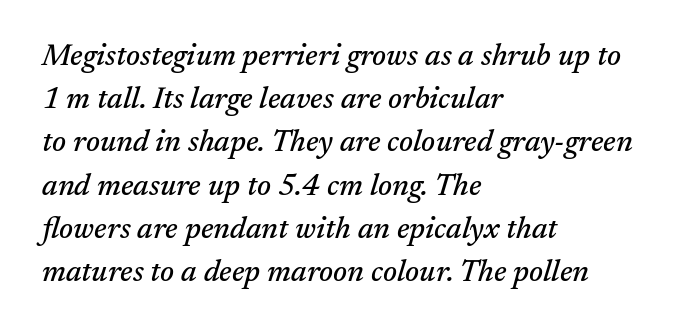
The rendering applies a slant to the glyphs. Letters rest on an invisible, unmarked baseline. All the whitespace from short lines collects on the right. Vertical spacing — default. Regarding serifs, this sample has them. Between one letter and the next there's only the usual sliver of space.
